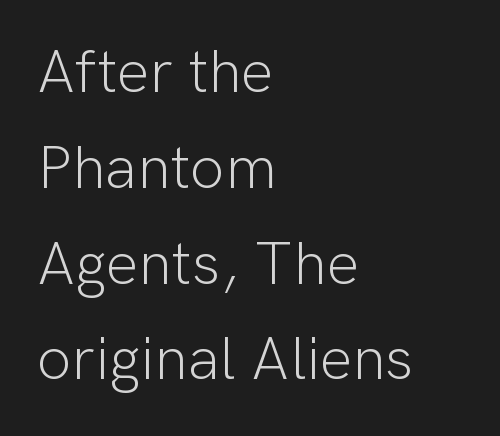
The image shows 61 px light sans-serif type, upright; set left-aligned, normal line spacing (1.57x), normal letter spacing, not underlined; low stroke contrast and a medium x-height.
